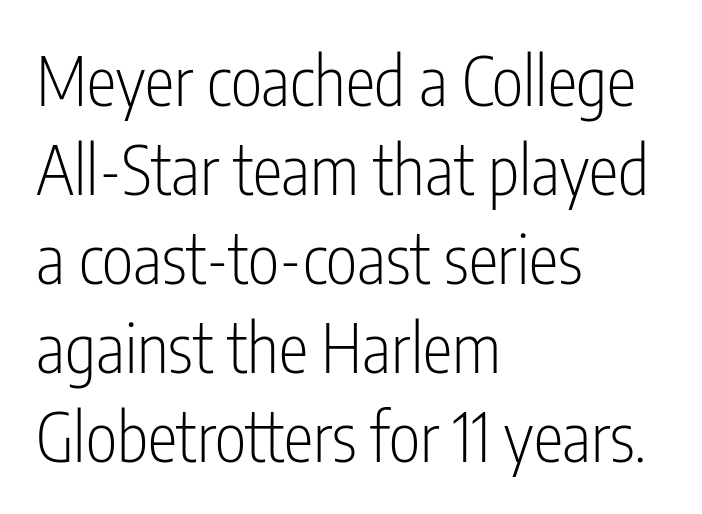
A roman cut, with each character standing at attention. A typesetter would call this zero additional tracking. Is this a sans? Yes — the strokes have no serifs. The passage shown is typed in a proportional face where columns would drift. Ink coverage per letter is moderate at most.
